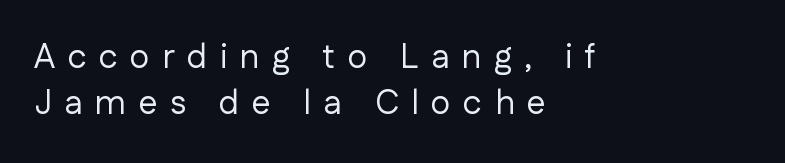
{"serif": "no", "italic": "no", "bold": "no", "weight": "regular", "width": "normal", "stroke_contrast": "low", "x_height": "medium", "monospaced": "no", "underline": "no", "align": "left", "line_spacing": "normal", "line_spacing_ratio": 1.35, "letter_spacing": "wide", "letter_spacing_em": 0.37, "glyph_px": 34}
